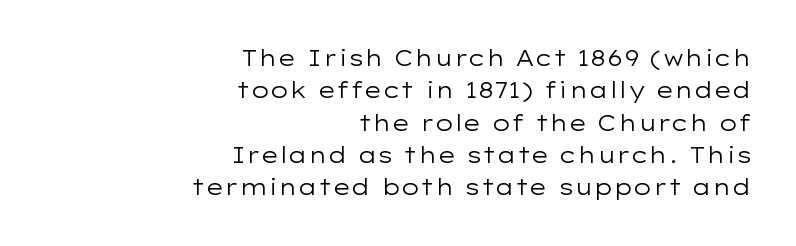
The image shows 22 px text type, upright; set right-aligned, normal line spacing (1.47x), normal letter spacing, not underlined.
